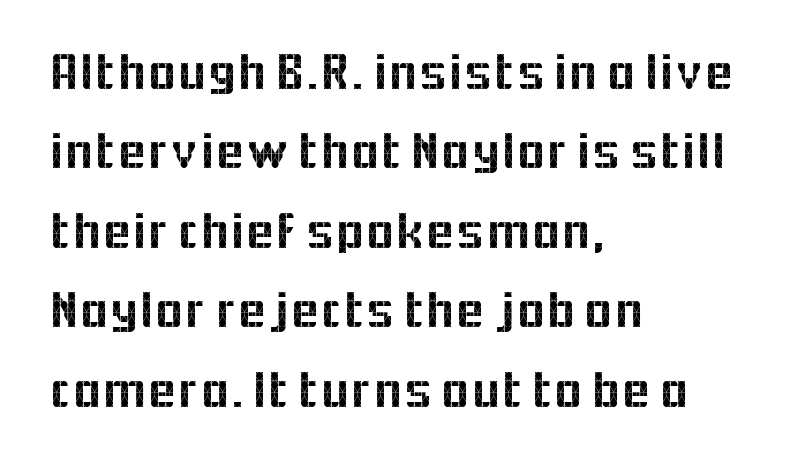
Teacher's note: observe the even left margin — that is flush-left alignment. Horizontal bands of white between lines are of average thickness. This sample uses an upright cut, with every glyph sitting square on the baseline. Think of a printed novel: that variable character pitch is what you see here.
